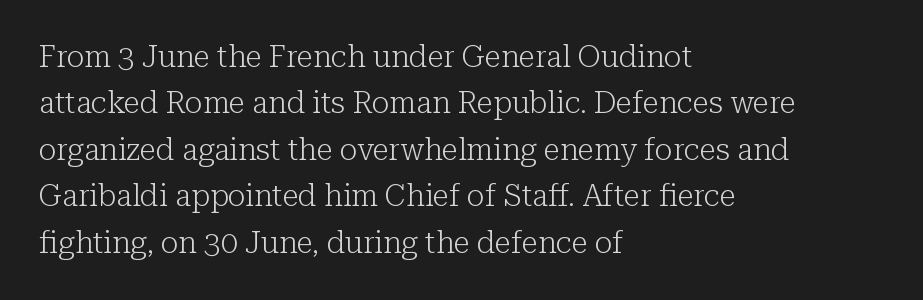
The image shows 30 px light serif type, upright; set left-aligned, normal line spacing (1.55x), normal letter spacing, not underlined; low stroke contrast and a medium x-height.
